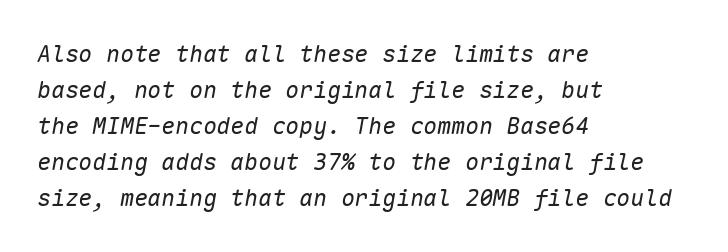
{"italic": "yes", "lean": "right", "slant_degrees": 10, "bold": "no", "underline": "no", "align": "left", "line_spacing": "normal", "line_spacing_ratio": 1.57, "letter_spacing": "normal", "letter_spacing_em": 0.0, "glyph_px": 23}
